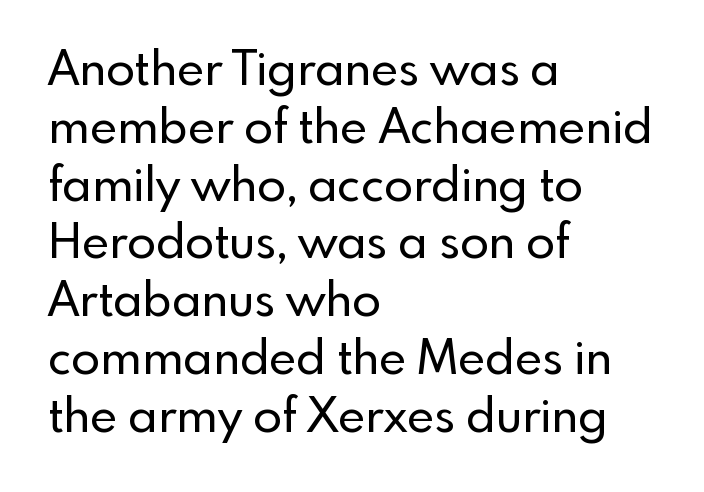
{"serif": "no", "italic": "no", "width": "normal", "x_height": "small", "monospaced": "no", "underline": "no", "align": "left", "line_spacing_ratio": 1.23, "letter_spacing": "normal", "letter_spacing_em": 0.0, "glyph_px": 47}
